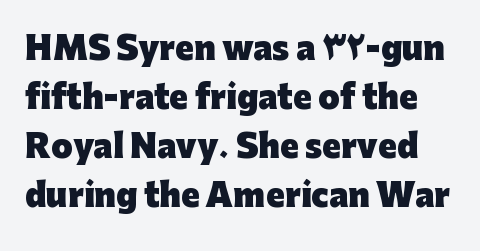
Q: Is the text bold? A: Yes.
Q: Is the text italic (slanted)? A: No, it is upright.
Q: Is the typeface a serif or a sans-serif typeface? A: Sans-serif.
Q: Is the text underlined? A: No.
Q: Is the spacing between letters normal or unusually wide? A: Normal.
Q: Is the spacing between lines tight, normal or loose? A: Normal.
Q: Width (condensed, normal, or wide)? A: Normal.
Q: Stroke contrast? A: Low.
Q: x-height? A: Medium.
Q: Monospaced? A: No.
